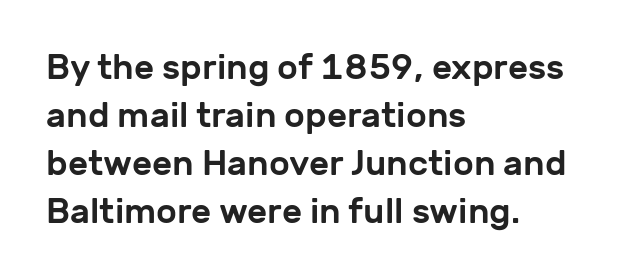
The image shows 35 px sans-serif type, upright; set left-aligned, normal line spacing (1.37x), normal letter spacing, not underlined; low stroke contrast and a medium x-height.
